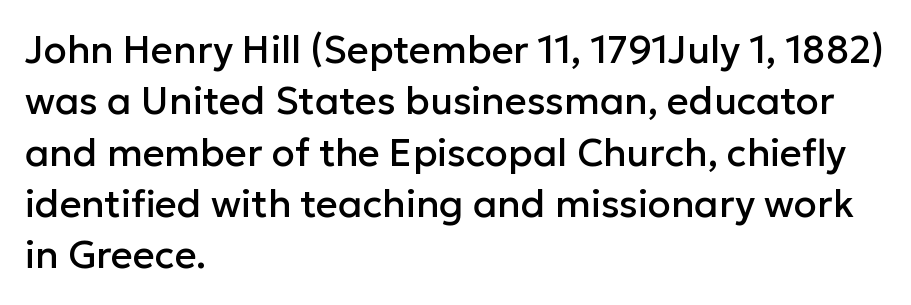
{"serif": "no", "italic": "no", "width": "normal", "stroke_contrast": "low", "x_height": "medium", "monospaced": "no", "underline": "no", "align": "left", "line_spacing": "normal", "line_spacing_ratio": 1.35, "letter_spacing": "normal", "letter_spacing_em": 0.0, "glyph_px": 38}
